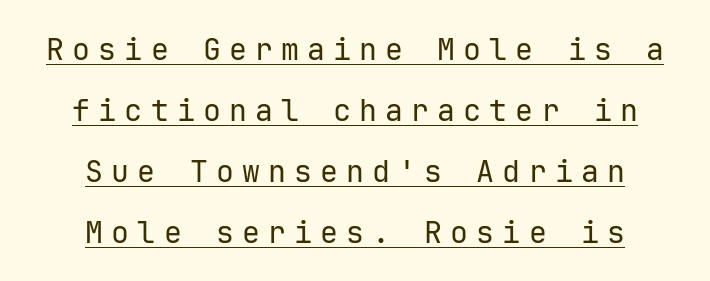
The image shows 30 px regular-weight sans-serif type, upright; set centered, loose line spacing (2.03x), unusually wide letter spacing (+0.27 em), underlined; low stroke contrast and a medium x-height.
